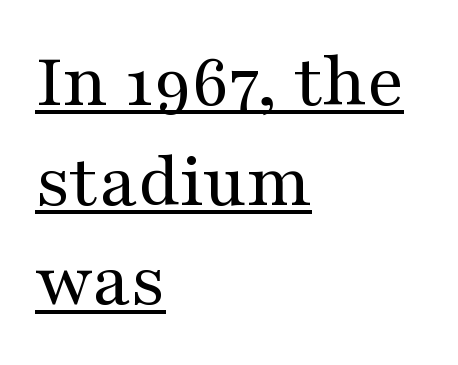
{"serif": "yes", "italic": "no", "bold": "no", "weight": "regular", "width": "wide", "stroke_contrast": "medium", "x_height": "medium", "monospaced": "no", "underline": "yes", "align": "left", "line_spacing": "normal", "line_spacing_ratio": 1.26, "letter_spacing": "normal", "letter_spacing_em": 0.0, "glyph_px": 79}
